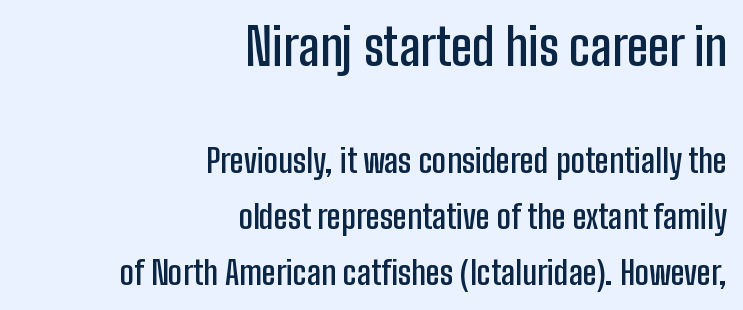
{"serif": "no", "italic": "no", "bold": "semi", "weight": "semibold", "width": "condensed", "stroke_contrast": "low", "x_height": "medium", "monospaced": "no", "underline": "no", "align": "right", "line_spacing": "normal", "line_spacing_ratio": 1.69, "letter_spacing": "normal", "letter_spacing_em": 0.0, "larger_block": "first", "size_ratio": 1.52, "glyph_px": 50}
